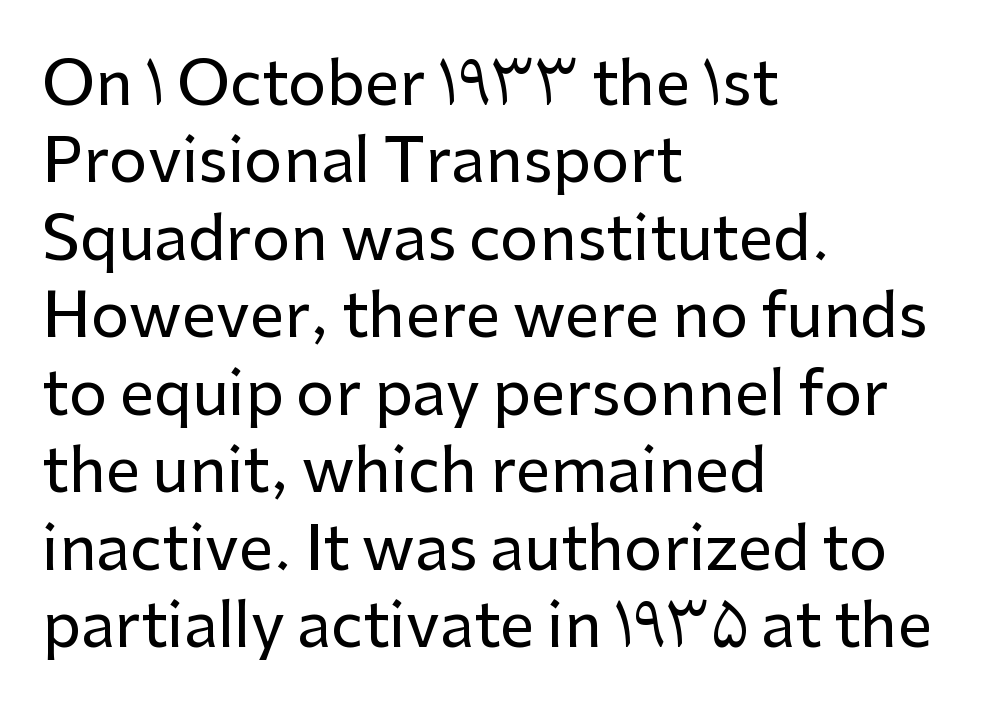
{"serif": "no", "italic": "no", "width": "normal", "stroke_contrast": "low", "x_height": "medium", "monospaced": "no", "underline": "no", "align": "left", "line_spacing": "normal", "line_spacing_ratio": 1.27, "letter_spacing": "normal", "letter_spacing_em": 0.0, "glyph_px": 61}
